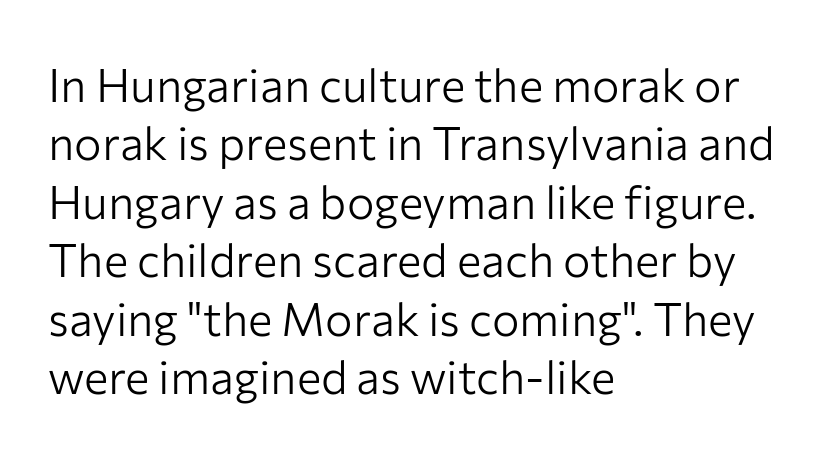
{"serif": "no", "italic": "no", "bold": "no", "weight": "light", "width": "normal", "stroke_contrast": "low", "x_height": "medium", "monospaced": "no", "underline": "no", "align": "left", "line_spacing": "normal", "line_spacing_ratio": 1.27, "letter_spacing": "normal", "letter_spacing_em": 0.0, "glyph_px": 46}
